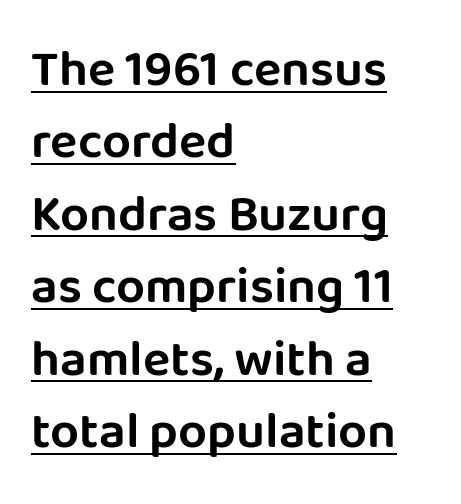
The image shows 51 px sans-serif type, upright; set left-aligned, normal line spacing (1.42x), normal letter spacing, underlined; low stroke contrast and a large x-height.
